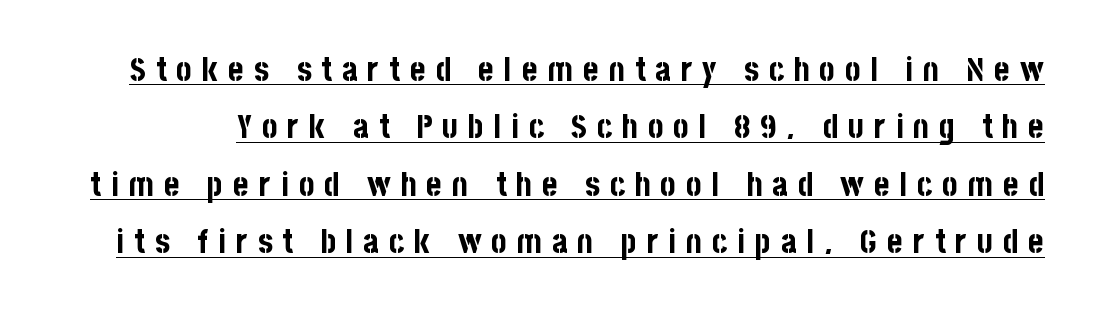
{"serif": "no", "italic": "no", "bold": "yes", "weight": "bold", "width": "condensed", "stroke_contrast": "low", "x_height": "large", "monospaced": "no", "underline": "yes", "line_spacing_ratio": 1.74, "letter_spacing": "wide", "letter_spacing_em": 0.3, "glyph_px": 33}
